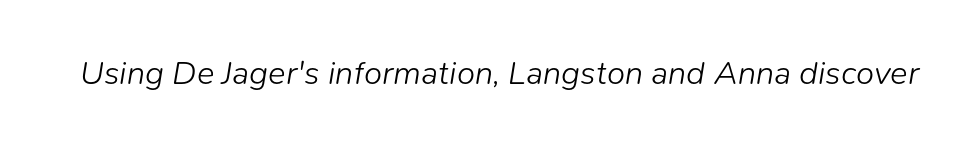
Q: Is the text bold? A: No.
Q: Is the text italic (slanted)? A: Yes, it leans right by about 9 degrees.
Q: Is the text underlined? A: No.
Q: Is the spacing between letters normal or unusually wide? A: Normal.
Q: Width (condensed, normal, or wide)? A: Normal.
Q: Stroke contrast? A: Low.
Q: x-height? A: Medium.
Q: Monospaced? A: No.
